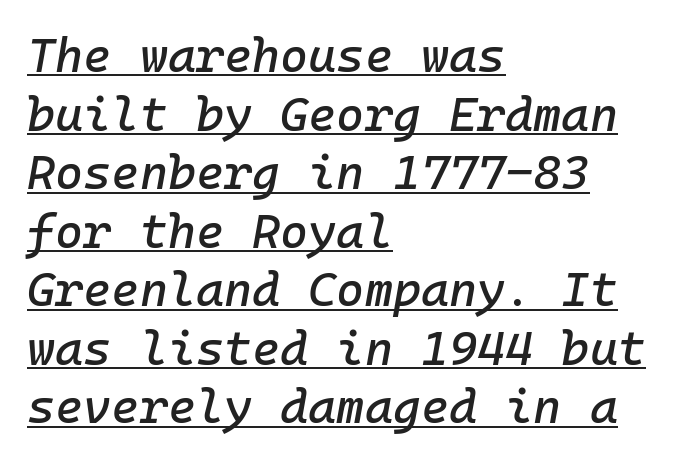
{"italic": "yes", "lean": "right", "slant_degrees": 10, "width": "normal", "stroke_contrast": "low", "x_height": "medium", "monospaced": "yes", "underline": "yes", "align": "left", "line_spacing_ratio": 1.22, "letter_spacing": "normal", "letter_spacing_em": 0.0, "glyph_px": 48}
